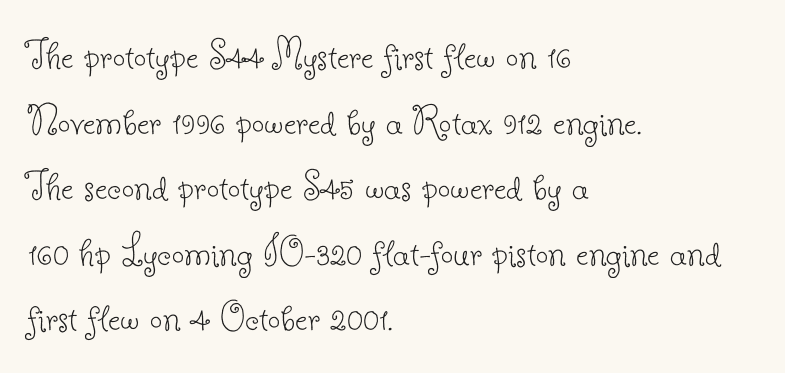
Q: Is the text bold? A: No.
Q: Is the text italic (slanted)? A: No, it is upright.
Q: Is the typeface a serif or a sans-serif typeface? A: Serif.
Q: Is the text underlined? A: No.
Q: How is the paragraph aligned? A: Left-aligned.
Q: Is the spacing between letters normal or unusually wide? A: Normal.
Q: Is the spacing between lines tight, normal or loose? A: Normal.
Q: Width (condensed, normal, or wide)? A: Normal.
Q: Stroke contrast? A: Low.
Q: x-height? A: Small.
Q: Monospaced? A: No.
